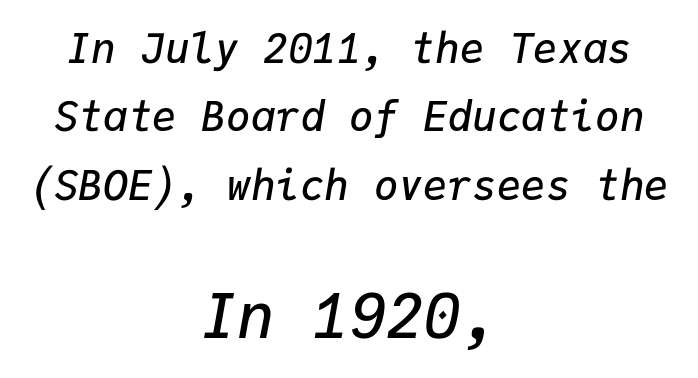
{"italic": "yes", "lean": "right", "slant_degrees": 9, "bold": "semi", "weight": "semibold", "width": "normal", "stroke_contrast": "low", "x_height": "medium", "monospaced": "yes", "underline": "no", "align": "center", "line_spacing": "normal", "line_spacing_ratio": 1.67, "letter_spacing": "normal", "letter_spacing_em": 0.0, "larger_block": "second", "size_ratio": 1.51, "glyph_px": 62}
